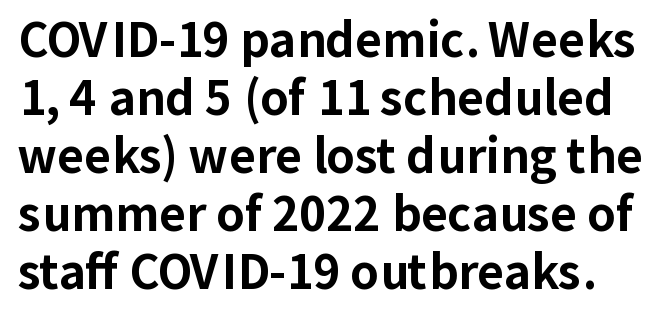
In terms of letterspacing, this is plain default setting. Is this a fixed-width face? No — the glyphs have proportional, varying widths. Bare-footed words on every line. The strokes are fattened all the way to bold. The rows are spaced the way most documents space them. The passage shown is typeset with a sans-serif family.
